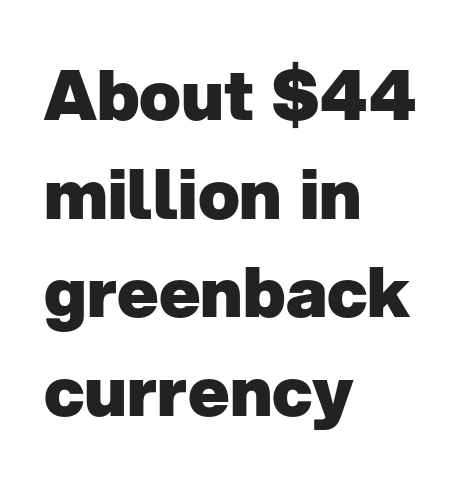
{"serif": "no", "italic": "no", "bold": "yes", "weight": "heavy", "width": "normal", "stroke_contrast": "low", "x_height": "medium", "monospaced": "no", "underline": "no", "align": "left", "line_spacing": "normal", "line_spacing_ratio": 1.43, "letter_spacing": "normal", "letter_spacing_em": 0.0, "glyph_px": 69}
